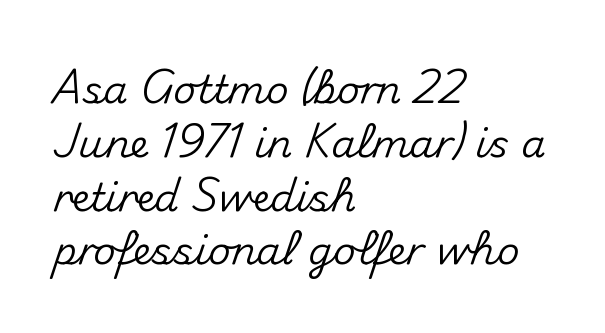
Teacher's note: observe the even left margin — that is flush-left alignment. Default kerning and tracking; the words read as compact shapes. Students, observe: this is what conventionally led text looks like. Examine the stroke ends and you'll find no serifs.
